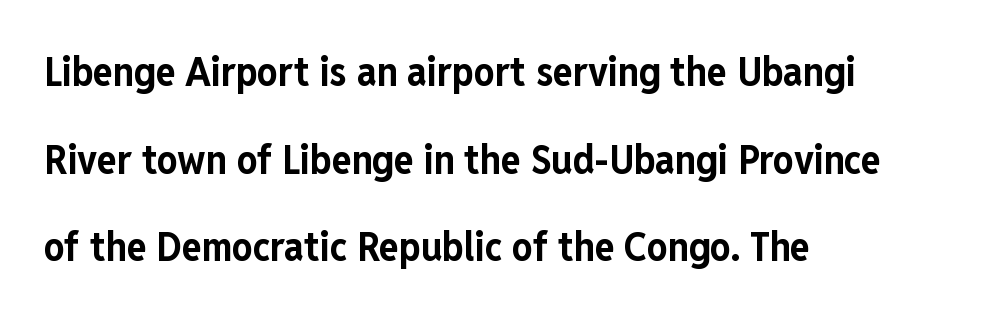
{"serif": "no", "italic": "no", "bold": "yes", "weight": "bold", "width": "condensed", "stroke_contrast": "low", "x_height": "medium", "monospaced": "no", "underline": "no", "align": "left", "line_spacing": "loose", "line_spacing_ratio": 2.14, "letter_spacing": "normal", "letter_spacing_em": 0.0, "glyph_px": 41}
